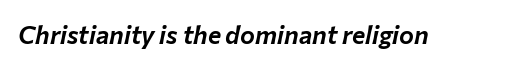
{"italic": "yes", "lean": "right", "slant_degrees": 12, "underline": "no", "letter_spacing": "normal", "letter_spacing_em": 0.0, "glyph_px": 25}
